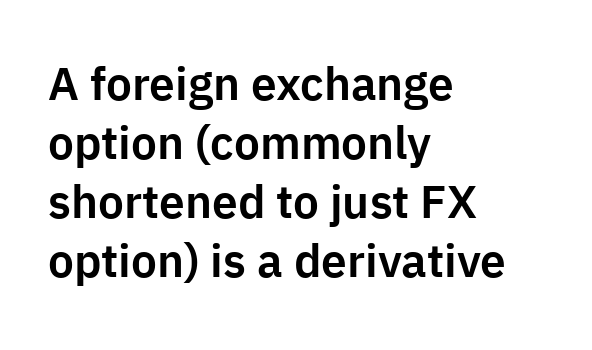
Any mark beneath the type? The region is blank. The rag falls on the right side of this text block. This sample uses plain, unmodified letter spacing. The space between consecutive lines is moderate. The typography opts for an upright posture over an oblique one.
